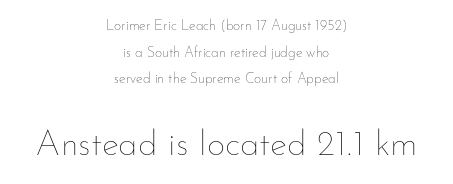
In CSS terms this would be text-align: center. Type without underlining. Do the characters align in a grid? No, the font is proportional. The tracking reads as untouched default to a designer's eye. The rendering enlarges the type as you move from the upper chunk to the lower. The letters stand straight up with perfectly vertical stems.
